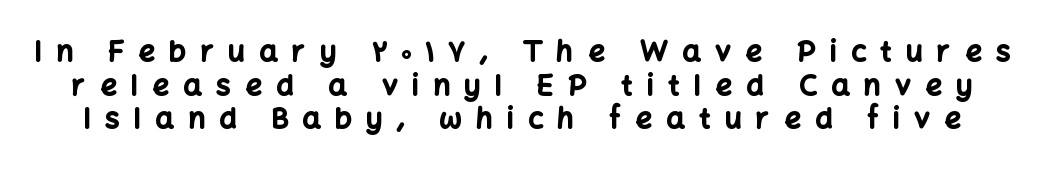
The image shows 29 px bold sans-serif type, upright; set line spacing 1.16x, unusually wide letter spacing (+0.49 em), not underlined; low stroke contrast and a medium x-height.
